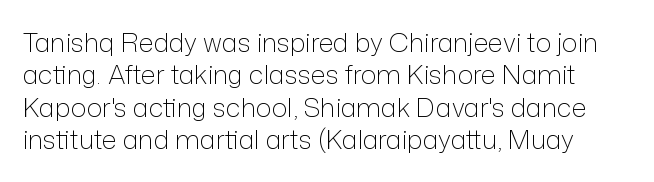
Q: Is the text bold? A: No.
Q: Is the text italic (slanted)? A: No, it is upright.
Q: Is the text underlined? A: No.
Q: Is the spacing between letters normal or unusually wide? A: Normal.
Q: Is the spacing between lines tight, normal or loose? A: Normal.
